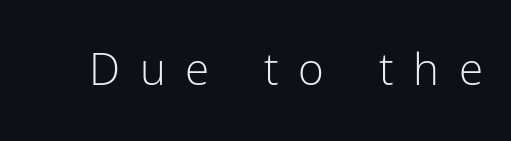
Q: Is the text bold? A: No.
Q: Is the text italic (slanted)? A: No, it is upright.
Q: Is the typeface a serif or a sans-serif typeface? A: Sans-serif.
Q: Is the text underlined? A: No.
Q: Is the spacing between letters normal or unusually wide? A: Unusually wide.
Q: Width (condensed, normal, or wide)? A: Normal.
Q: Stroke contrast? A: Low.
Q: x-height? A: Medium.
Q: Monospaced? A: No.
